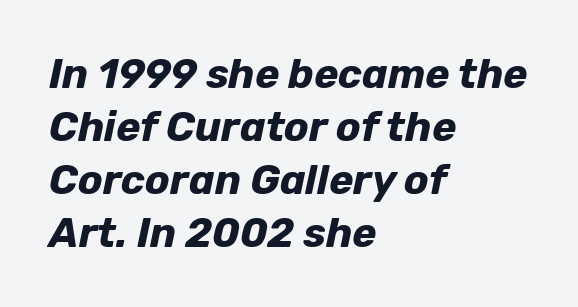
{"italic": "yes", "lean": "right", "slant_degrees": 12, "bold": "yes", "weight": "bold", "width": "normal", "stroke_contrast": "low", "x_height": "medium", "monospaced": "no", "underline": "no", "align": "left", "line_spacing": "normal", "line_spacing_ratio": 1.29, "letter_spacing": "normal", "letter_spacing_em": 0.0, "glyph_px": 41}
